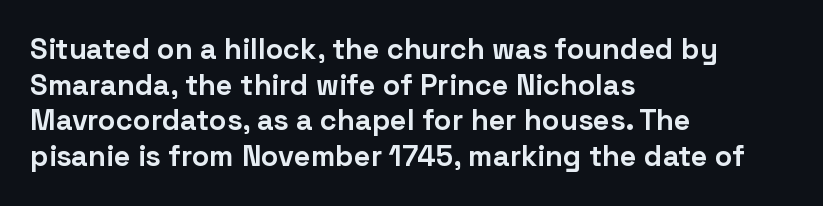
Q: Is the text bold? A: Yes.
Q: Is the text italic (slanted)? A: No, it is upright.
Q: Is the typeface a serif or a sans-serif typeface? A: Sans-serif.
Q: Is the text underlined? A: No.
Q: How is the paragraph aligned? A: Left-aligned.
Q: Is the spacing between letters normal or unusually wide? A: Normal.
Q: Width (condensed, normal, or wide)? A: Normal.
Q: Stroke contrast? A: Low.
Q: x-height? A: Medium.
Q: Monospaced? A: No.
